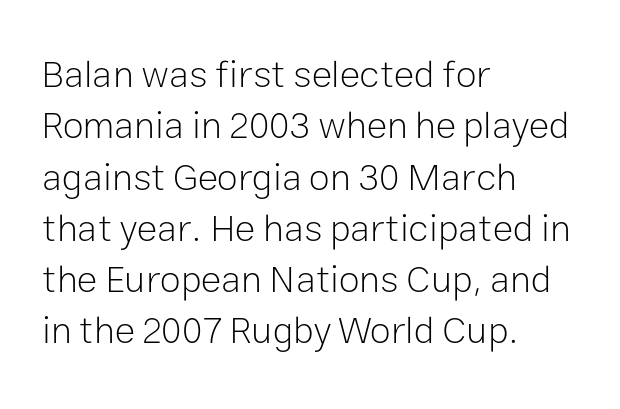
The image shows 38 px light sans-serif type, upright; set left-aligned, normal line spacing (1.35x), normal letter spacing, not underlined; low stroke contrast and a medium x-height.
